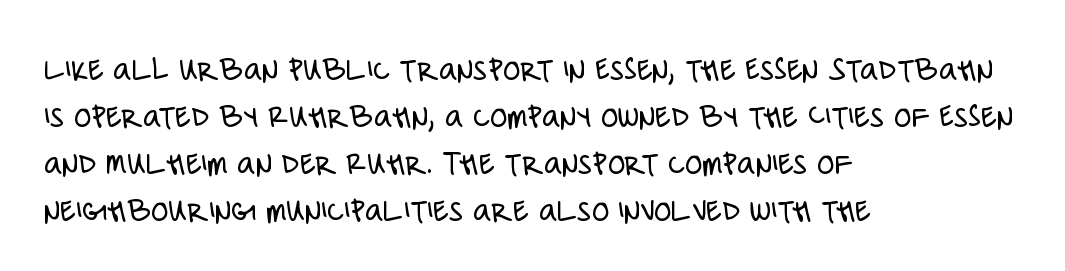
Letters have the restrained weight of plain body copy at most. Baseline-to-baseline distance is the conventional proportion of letter height. Serif or sans? Sans — the stroke terminals are bare. Clear beneath every line of the passage. Does the copy run flush right? No — it runs flush left. Nobody touched the tracking dial on this one.
